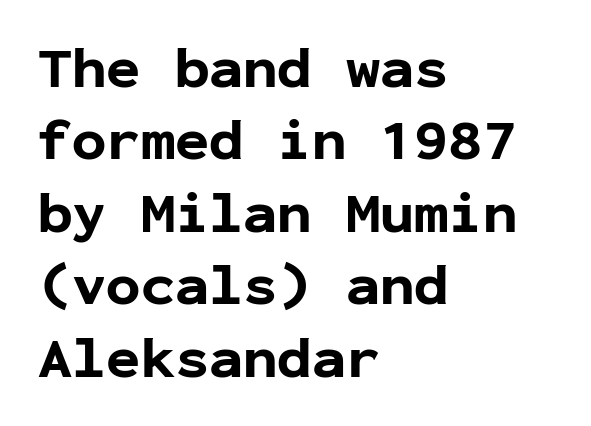
Teacher's note: observe the even left margin — that is flush-left alignment. How would I describe the line gaps? Plain and ordinary. Only glyphs here, with clear space below each row. The glyphs in this specimen are sans serif. There is no visible air inserted between adjacent glyphs. Spacing verdict: monospaced, one width for all characters.
